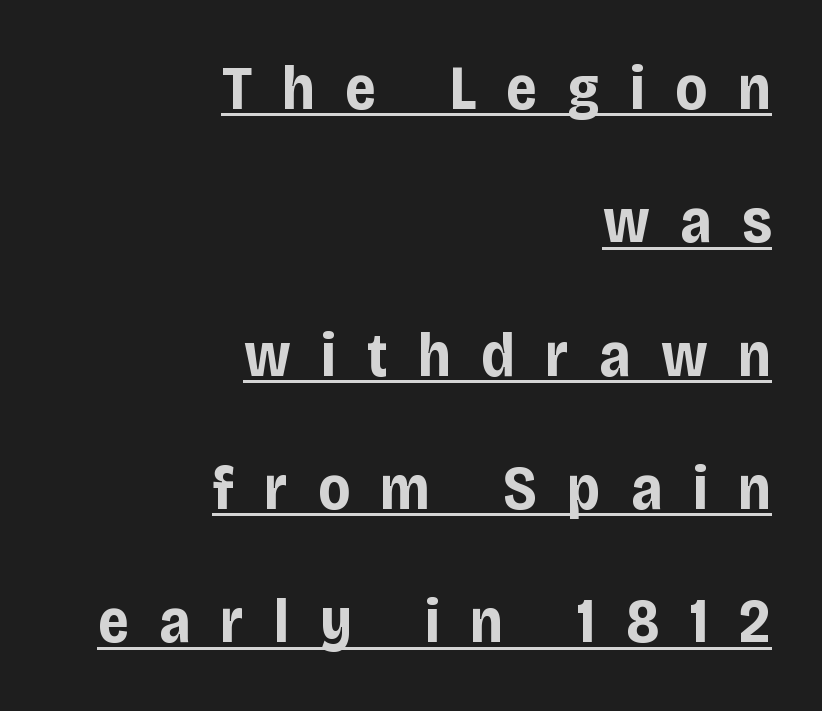
{"serif": "no", "italic": "no", "bold": "yes", "weight": "bold", "width": "condensed", "stroke_contrast": "low", "x_height": "large", "monospaced": "no", "underline": "yes", "align": "right", "line_spacing": "loose", "line_spacing_ratio": 2.15, "letter_spacing": "wide", "letter_spacing_em": 0.49, "glyph_px": 62}
